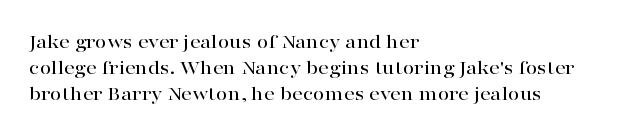
A typesetter would call this leading conventional body-copy spacing. Upright lettering throughout. This rendering uses left alignment, leaving the right contour irregular. The letterforms sit shoulder to shoulder at normal distance. Decoration check: the copy has no underline.
